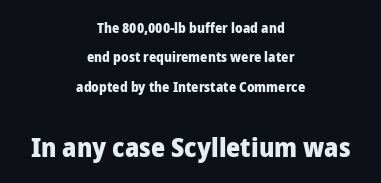
Q: Is the text bold? A: Yes.
Q: Is the text italic (slanted)? A: No, it is upright.
Q: Is the text underlined? A: No.
Q: How is the paragraph aligned? A: Centered.
Q: Is the spacing between letters normal or unusually wide? A: Normal.
Q: Is the spacing between lines tight, normal or loose? A: Loose.
Q: Which block of text is set in a larger size, the first (top) or the second (bottom)? A: The second (bottom) one.
